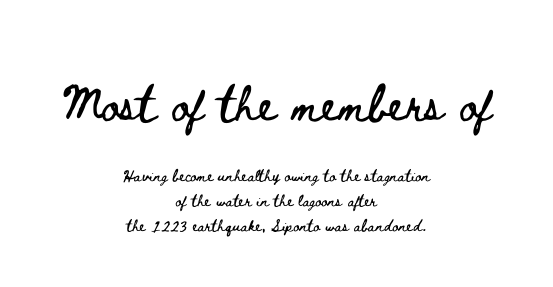
You could call the tracking neutral — neither tight nor loose. Type size steps down from the first block to the second. Where is the straight margin? There isn't one; the lines are centered. Regular leading.
